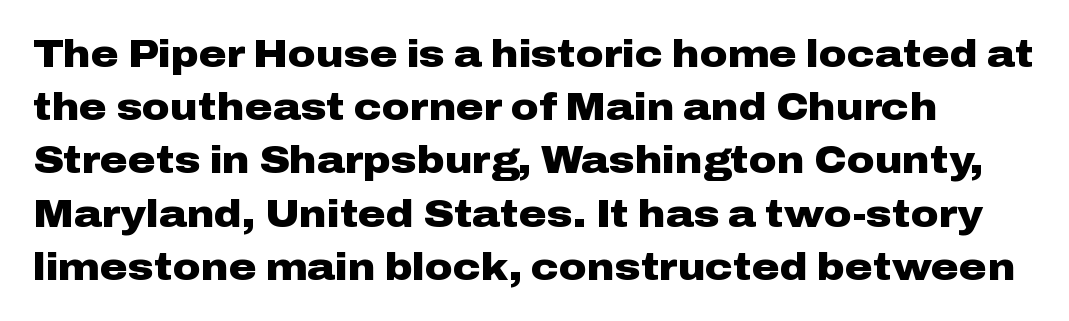
These lines are rendered in a variable-pitch font. Vertical spacing — default. This is the regular roman posture of the typeface. Heavy, bold letterforms.
